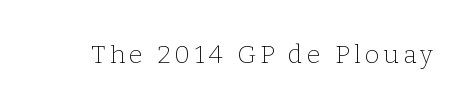
The image shows 25 px text type, upright; set not underlined.
